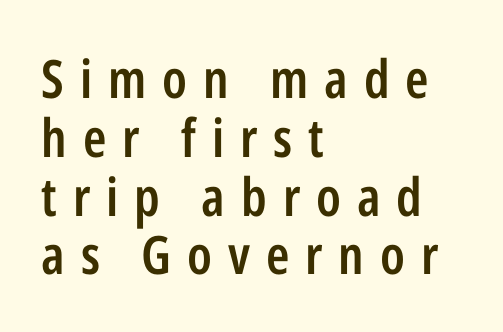
Leftover space on each line is placed entirely after the last word. Look at the bottom of the vertical strokes: they stop flat, with no serifs. Letter spacing: wide. Looks like regular typesetting: each glyph gets only the width it needs. Vertically, the passage feels compressed, each row crowding the next. Decoration check: the copy has no underline.
